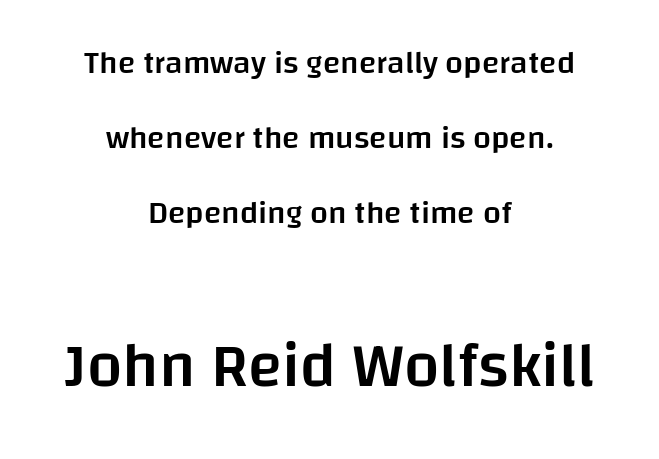
Q: Is the text bold? A: Semi-bold.
Q: Is the text italic (slanted)? A: No, it is upright.
Q: Is the typeface a serif or a sans-serif typeface? A: Sans-serif.
Q: Is the text underlined? A: No.
Q: How is the paragraph aligned? A: Centered.
Q: Is the spacing between letters normal or unusually wide? A: Normal.
Q: Is the spacing between lines tight, normal or loose? A: Loose.
Q: Which block of text is set in a larger size, the first (top) or the second (bottom)? A: The second (bottom) one.
Q: Width (condensed, normal, or wide)? A: Normal.
Q: Stroke contrast? A: Low.
Q: x-height? A: Large.
Q: Monospaced? A: No.
